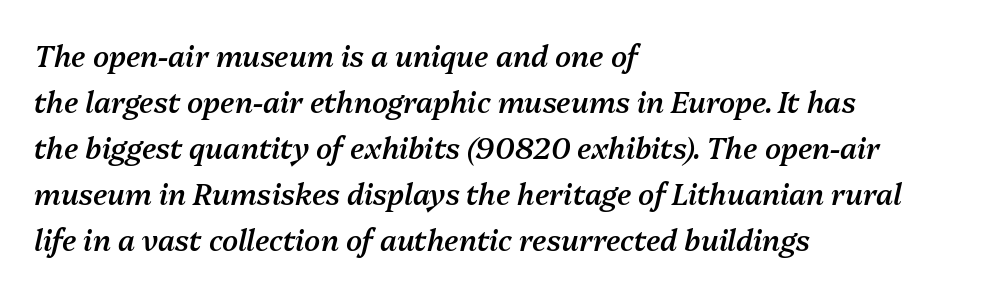
Q: Is the text bold? A: Semi-bold.
Q: Is the text italic (slanted)? A: Yes, it leans right by about 13 degrees.
Q: Is the text underlined? A: No.
Q: How is the paragraph aligned? A: Left-aligned.
Q: Is the spacing between letters normal or unusually wide? A: Normal.
Q: Is the spacing between lines tight, normal or loose? A: Normal.
Q: Width (condensed, normal, or wide)? A: Normal.
Q: Stroke contrast? A: Medium.
Q: x-height? A: Medium.
Q: Monospaced? A: No.
